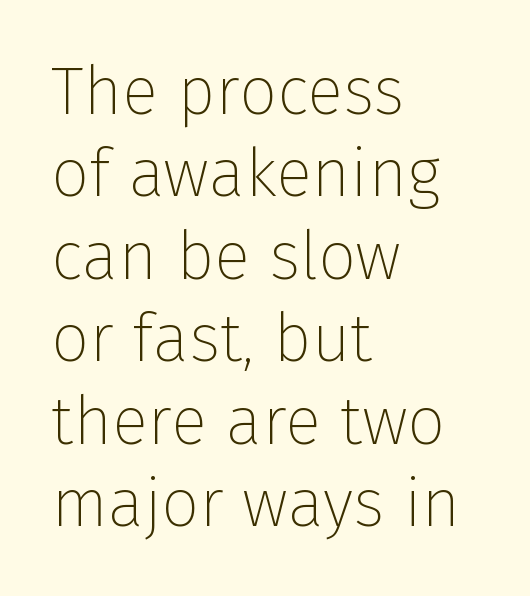
{"serif": "no", "italic": "no", "bold": "no", "weight": "thin", "width": "normal", "stroke_contrast": "low", "x_height": "medium", "monospaced": "no", "underline": "no", "align": "left", "line_spacing_ratio": 1.23, "letter_spacing": "normal", "letter_spacing_em": 0.0, "glyph_px": 67}
